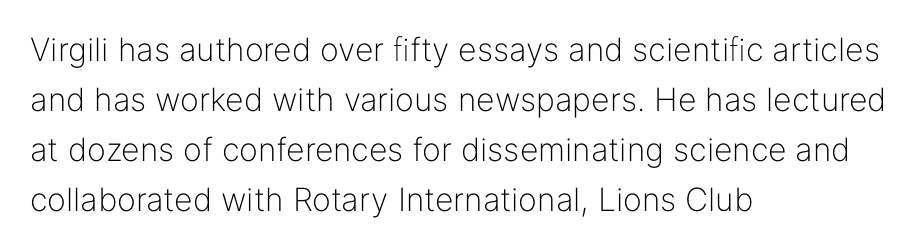
The image shows 32 px light sans-serif type, upright; set left-aligned, normal line spacing (1.56x), normal letter spacing, not underlined; low stroke contrast and a medium x-height.
